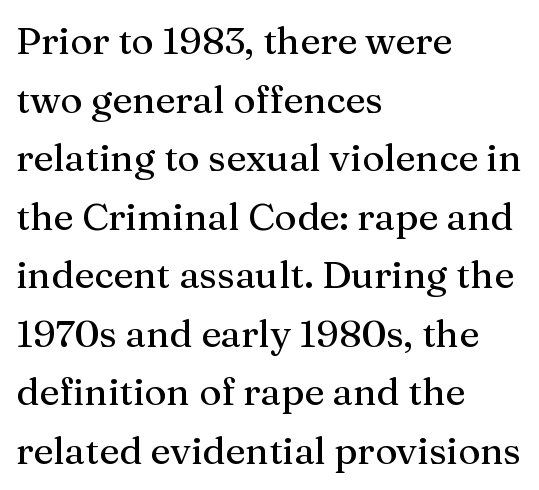
Between one letter and the next there's only the usual sliver of space. The lines are quadded left. Type style note: has serifs. Underlining? Definitely not there. Do the letters lean? They stand straight.
